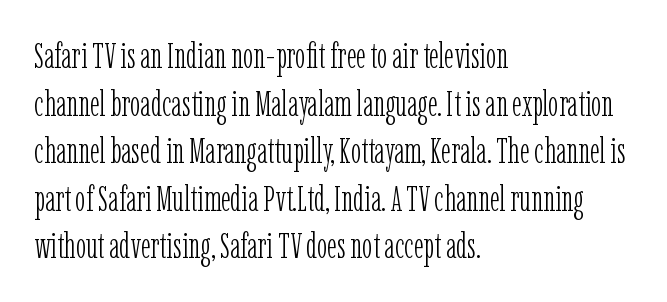
{"serif": "yes", "italic": "no", "bold": "no", "weight": "light", "width": "condensed", "stroke_contrast": "low", "x_height": "medium", "monospaced": "no", "underline": "no", "align": "left", "line_spacing": "normal", "line_spacing_ratio": 1.36, "letter_spacing": "normal", "letter_spacing_em": 0.0, "glyph_px": 35}
